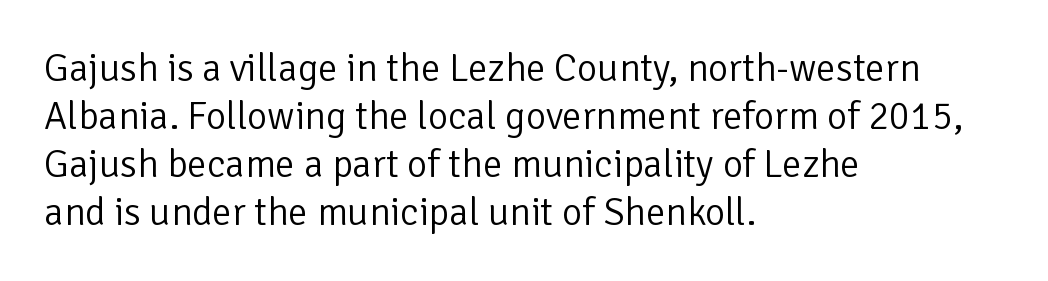
The image shows 39 px light sans-serif type, upright; set left-aligned, line spacing 1.23x, normal letter spacing, not underlined; low stroke contrast and a medium x-height.
